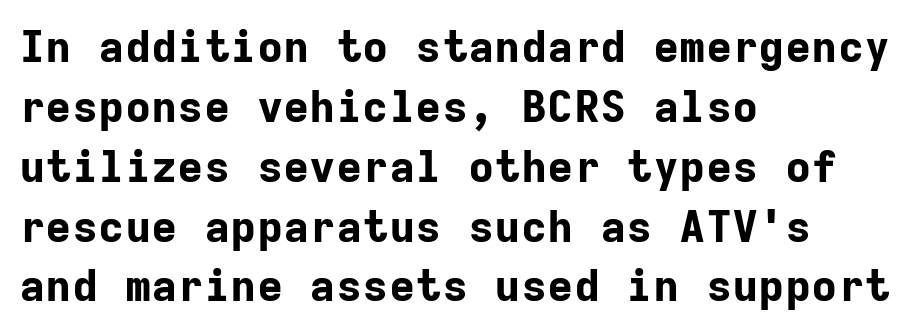
Q: Is the text bold? A: Yes.
Q: Is the text italic (slanted)? A: No, it is upright.
Q: Is the typeface a serif or a sans-serif typeface? A: Sans-serif.
Q: Is the text underlined? A: No.
Q: How is the paragraph aligned? A: Left-aligned.
Q: Is the spacing between letters normal or unusually wide? A: Normal.
Q: Is the spacing between lines tight, normal or loose? A: Normal.
Q: Width (condensed, normal, or wide)? A: Normal.
Q: Stroke contrast? A: Low.
Q: x-height? A: Medium.
Q: Monospaced? A: Yes.
